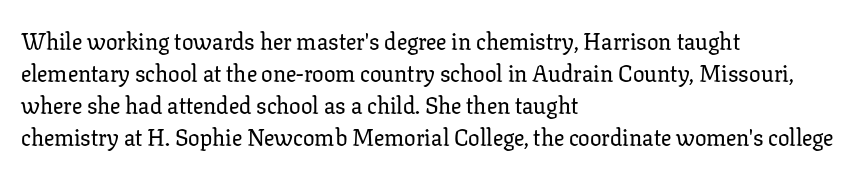
These lines are set flush left with a ragged right edge. Nope, not italic — everything's standing straight. Observe the ordinary spacing: letters are neighbours, not strangers. Vertically, the passage feels balanced, rows spaced as you'd expect. Has an underline been added? It has not.
